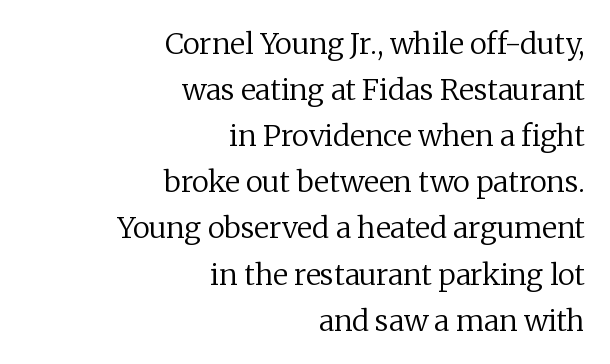
{"serif": "yes", "italic": "no", "bold": "no", "weight": "regular", "width": "normal", "stroke_contrast": "low", "x_height": "medium", "monospaced": "no", "underline": "no", "align": "right", "line_spacing": "normal", "line_spacing_ratio": 1.59, "letter_spacing": "normal", "letter_spacing_em": 0.0, "glyph_px": 29}
